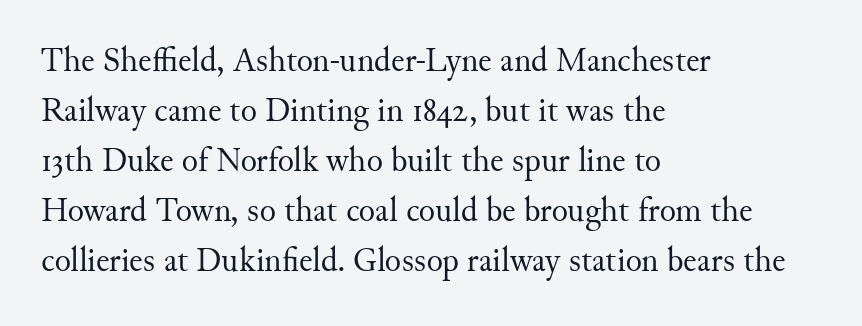
Compared with a centered layout, this one pins lines to the left instead. This is the regular roman posture of the typeface. Each new line begins a customary step beneath the previous one. Examine the stroke ends and you'll spot serifs. Descenders are the only things crossing below the line.
